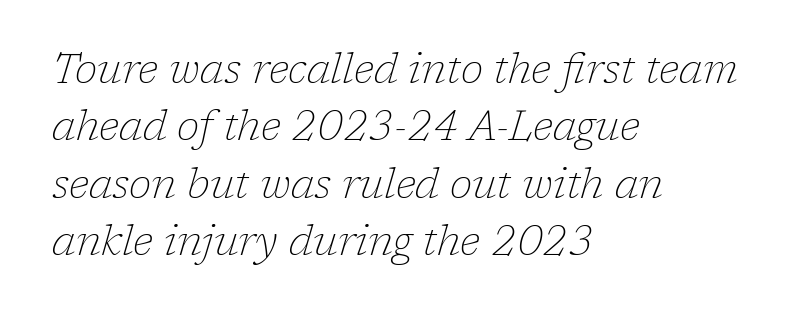
{"serif": "yes", "italic": "yes", "lean": "right", "slant_degrees": 17, "bold": "no", "weight": "thin", "width": "normal", "stroke_contrast": "low", "x_height": "medium", "monospaced": "no", "underline": "no", "align": "left", "line_spacing": "normal", "line_spacing_ratio": 1.4, "letter_spacing": "normal", "letter_spacing_em": 0.0, "glyph_px": 41}
